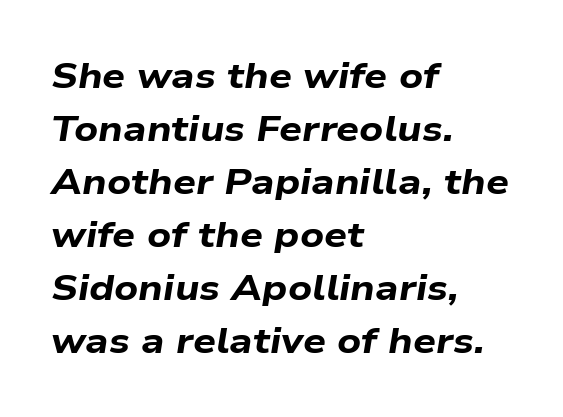
In terms of leading, this rendering sits right in the middle. Summary of weight: heavy, a full bold. Style check: oblique. Only glyphs here, with clear space below each row.
